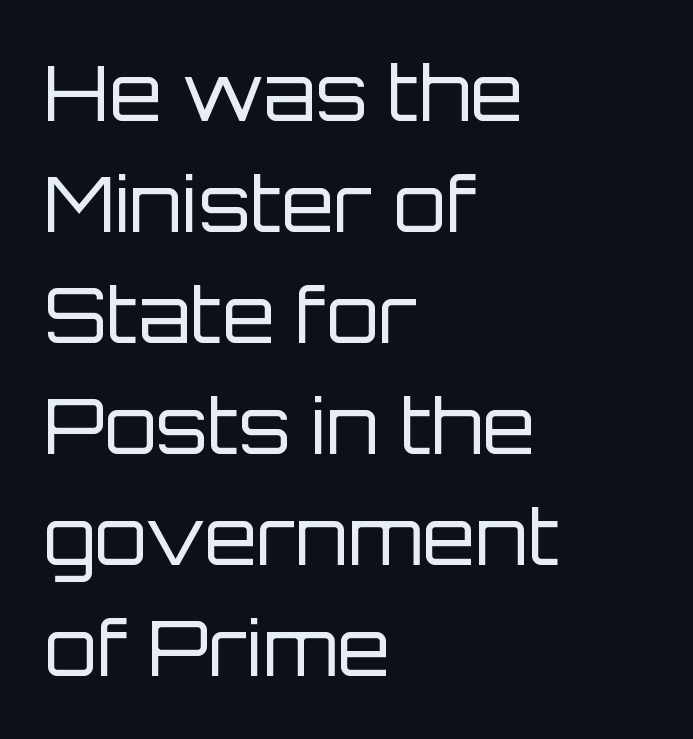
{"serif": "no", "italic": "no", "bold": "no", "weight": "regular", "width": "normal", "stroke_contrast": "low", "x_height": "large", "monospaced": "no", "underline": "no", "align": "left", "line_spacing": "normal", "line_spacing_ratio": 1.46, "letter_spacing": "normal", "letter_spacing_em": 0.0, "glyph_px": 76}
